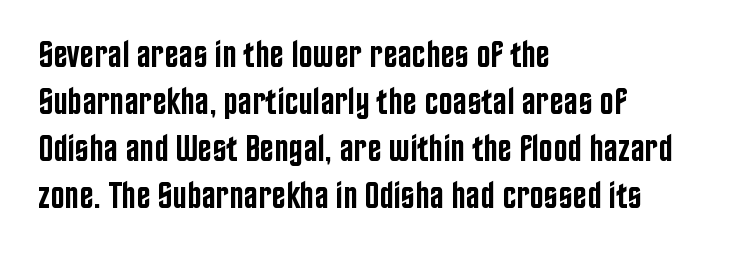
The image shows 38 px semibold, condensed sans-serif type, upright; set left-aligned, line spacing 1.24x, normal letter spacing, not underlined; low stroke contrast and a large x-height.
